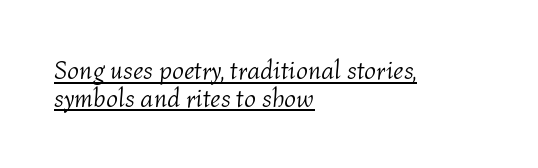
{"italic": "yes", "lean": "right", "slant_degrees": 4, "bold": "no", "underline": "yes", "align": "left", "line_spacing": "tight", "line_spacing_ratio": 1.06, "letter_spacing": "normal", "letter_spacing_em": 0.0, "glyph_px": 26}
